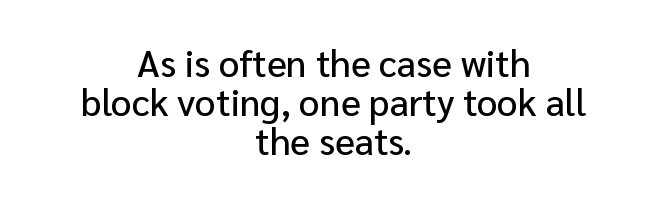
{"serif": "no", "italic": "no", "width": "normal", "stroke_contrast": "low", "x_height": "medium", "monospaced": "no", "underline": "no", "align": "center", "line_spacing": "tight", "line_spacing_ratio": 1.06, "letter_spacing": "normal", "letter_spacing_em": 0.0, "glyph_px": 37}
